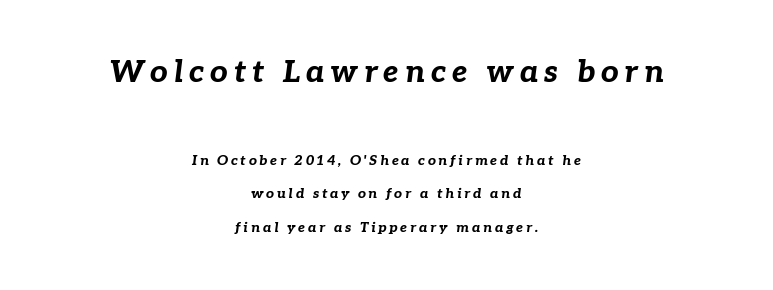
{"italic": "yes", "lean": "right", "slant_degrees": 7, "bold": "yes", "weight": "bold", "width": "normal", "stroke_contrast": "low", "x_height": "medium", "monospaced": "no", "underline": "no", "align": "center", "line_spacing": "loose", "line_spacing_ratio": 2.39, "larger_block": "first", "size_ratio": 2.21, "glyph_px": 31}
